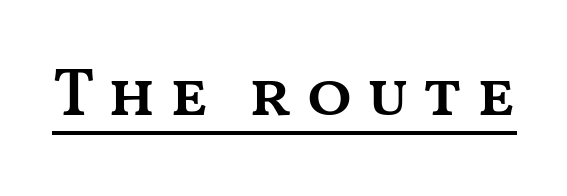
The image shows 67 px semibold, wide type, upright; set underlined; medium stroke contrast and a medium x-height.
